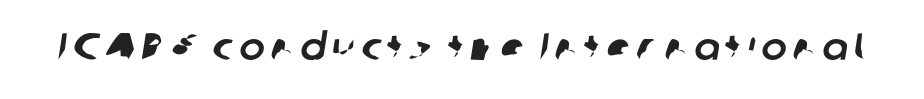
The image shows 38 px sans-serif type; set not underlined; low stroke contrast and a medium x-height.
